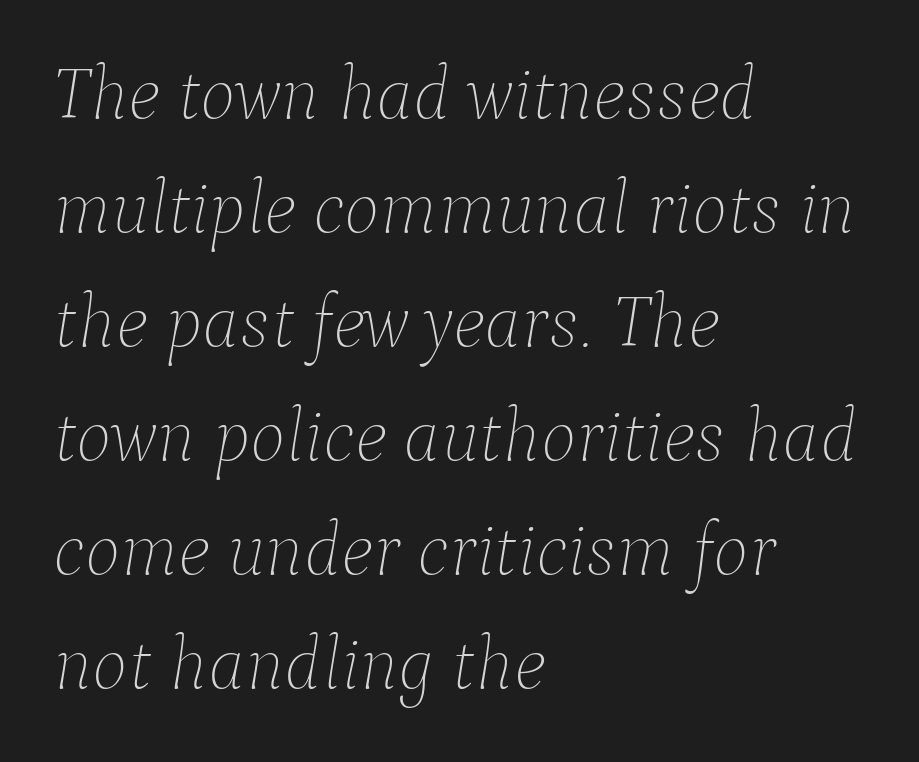
The image shows 75 px thin type, italic (leaning right); set left-aligned, normal line spacing (1.52x), normal letter spacing, not underlined; low stroke contrast and a medium x-height.
